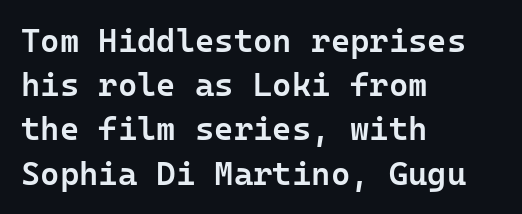
Leading matches the norm, producing a regular column. Any mark beneath the type? The region is blank. What stands out about the letter spacing? Nothing — it is the standard amount. Examine the stroke ends and you'll find no serifs.
